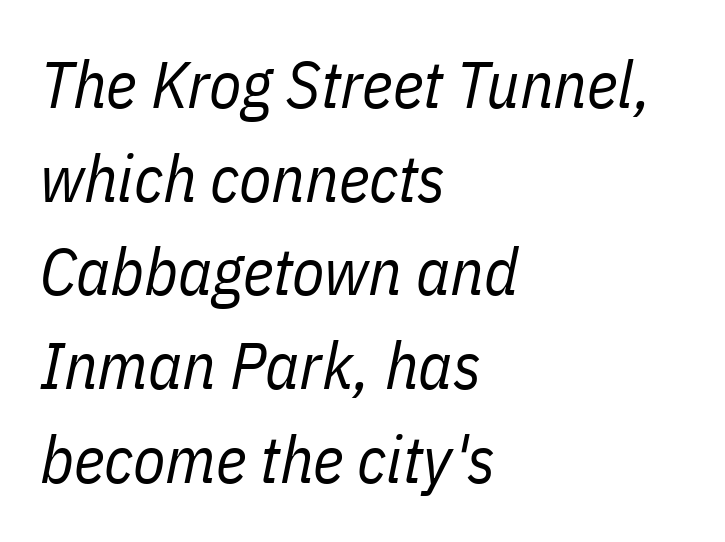
{"italic": "yes", "lean": "right", "slant_degrees": 11, "bold": "no", "weight": "regular", "width": "condensed", "stroke_contrast": "low", "x_height": "medium", "monospaced": "no", "underline": "no", "align": "left", "line_spacing": "normal", "line_spacing_ratio": 1.42, "letter_spacing": "normal", "letter_spacing_em": 0.0, "glyph_px": 66}
